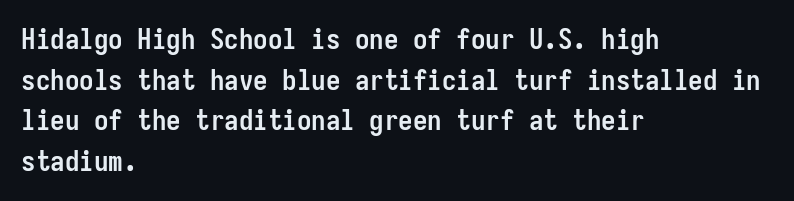
The lettering holds an erect, upright posture throughout. The font is running at its bold setting. Monospaced: the letters line up in strict vertical columns. Vertically, the passage feels balanced, rows spaced as you'd expect. Are there feet on the stems? There aren't — it's a sans. Plain, unruled lines of type.
